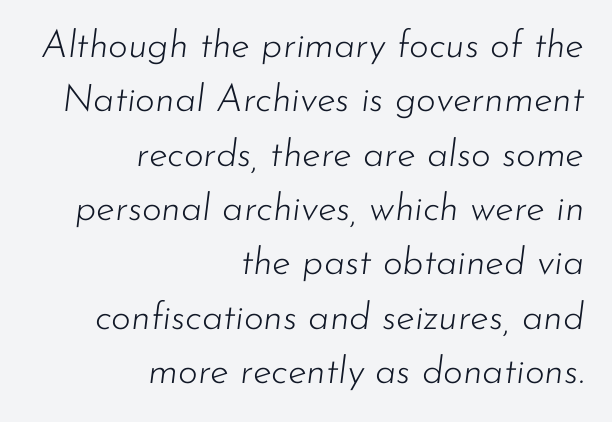
The image shows 38 px light type, italic (leaning right); set right-aligned, normal line spacing (1.43x), normal letter spacing, not underlined; low stroke contrast and a small x-height.
